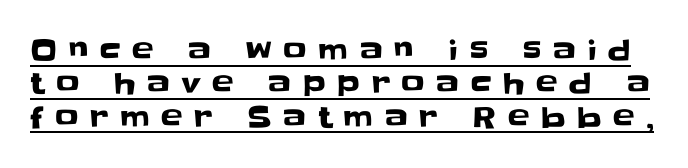
Q: Is the text italic (slanted)? A: No, it is upright.
Q: Is the typeface a serif or a sans-serif typeface? A: Sans-serif.
Q: Is the text underlined? A: Yes.
Q: Is the spacing between letters normal or unusually wide? A: Unusually wide.
Q: Is the spacing between lines tight, normal or loose? A: Tight.
Q: Width (condensed, normal, or wide)? A: Normal.
Q: Stroke contrast? A: Low.
Q: x-height? A: Large.
Q: Monospaced? A: No.
